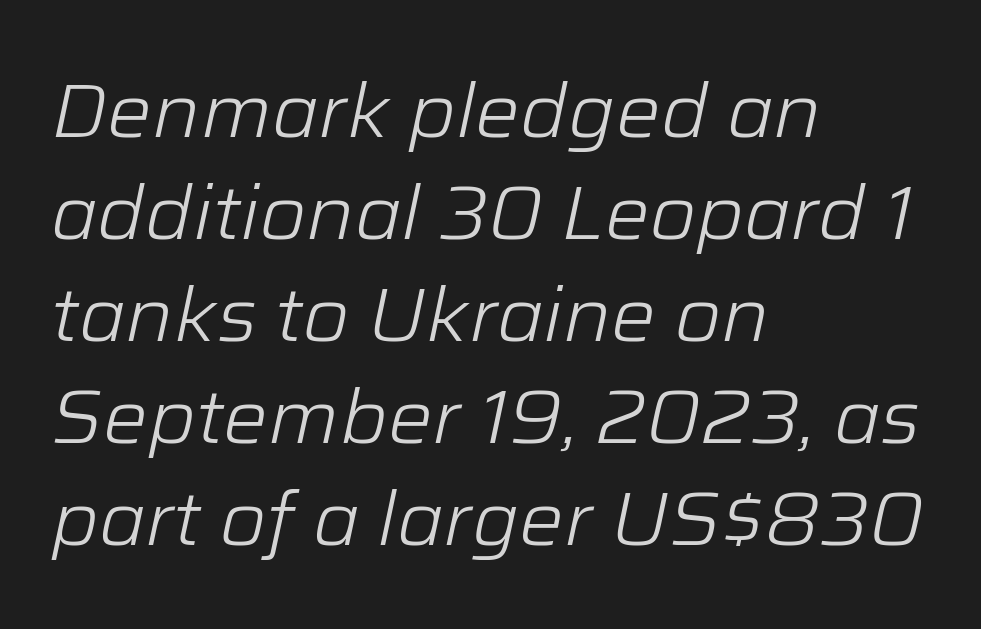
Q: Is the text bold? A: No.
Q: Is the text italic (slanted)? A: Yes, it leans right by about 12 degrees.
Q: Is the text underlined? A: No.
Q: How is the paragraph aligned? A: Left-aligned.
Q: Is the spacing between letters normal or unusually wide? A: Normal.
Q: Is the spacing between lines tight, normal or loose? A: Normal.
Q: Width (condensed, normal, or wide)? A: Normal.
Q: Stroke contrast? A: Low.
Q: x-height? A: Medium.
Q: Monospaced? A: No.
